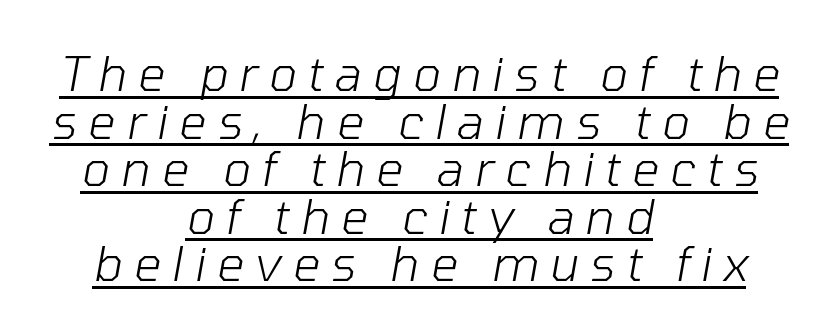
Notice how the passage keeps no hard edge, just a central spine. The whole block is typeset with a tilt. The face used here is rendered with a markedly widened letterfit. Emphasis is given by a line drawn under the lettering. Weight: regular or lighter. The letters advance in unequal steps, a hallmark of proportional type.
